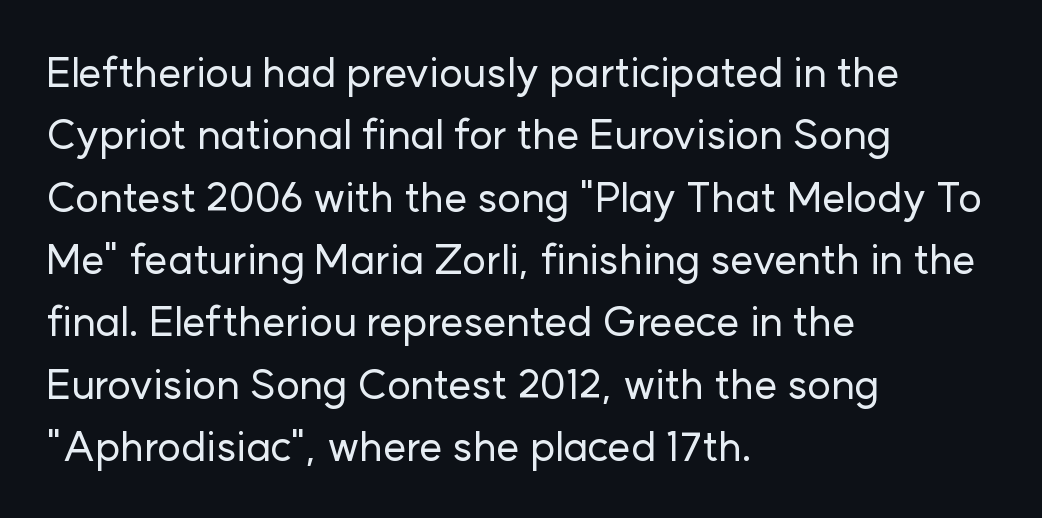
The image shows 41 px sans-serif type, upright; set left-aligned, normal line spacing (1.52x), normal letter spacing, not underlined; low stroke contrast and a medium x-height.
